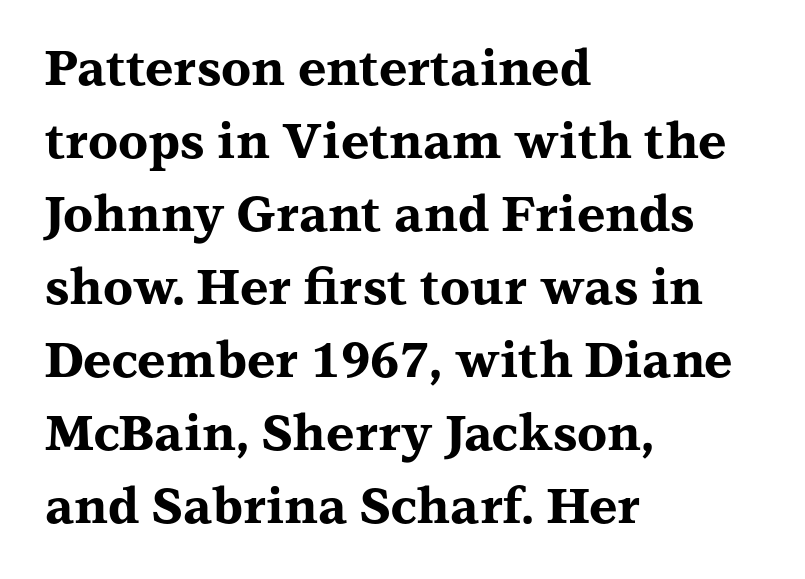
Strong, thick strokes mark this as bold type. Each line starts at the same left margin while the right side varies. Has an underline been added? It has not. Note: serifs present on the glyphs. These lines sit exactly where default settings would place them. Notice how the stems are strictly vertical — no italics here.
